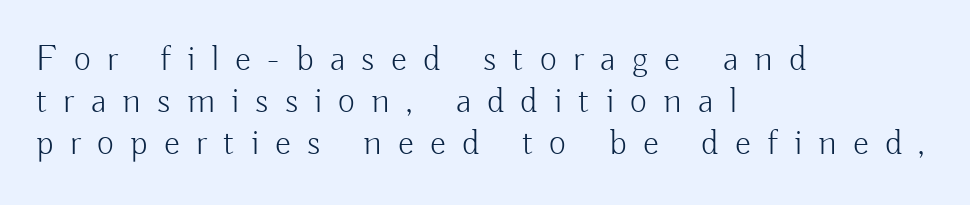
The image shows 37 px light sans-serif type, upright; set left-aligned, tight line spacing (1.14x), unusually wide letter spacing (+0.44 em), not underlined; low stroke contrast and a small x-height.
